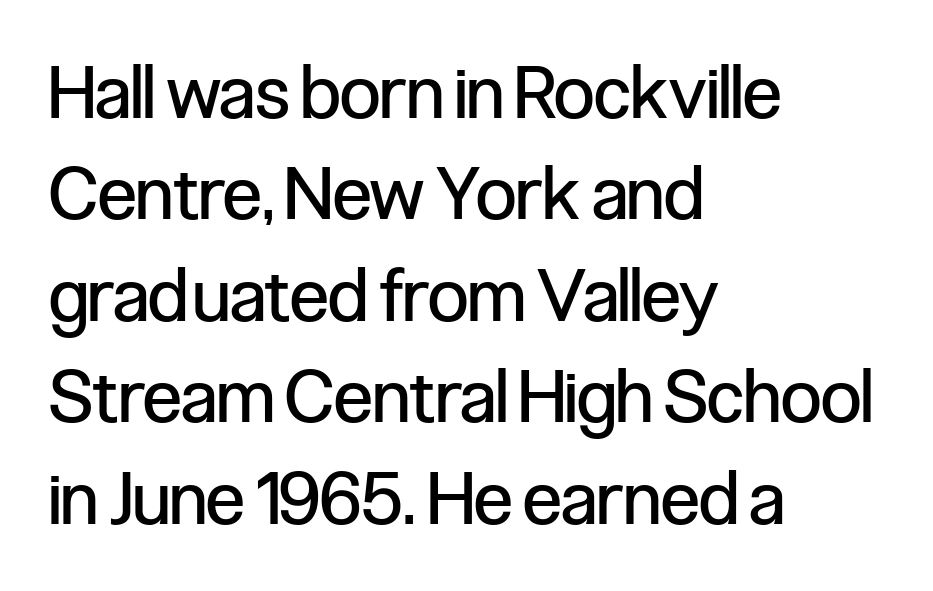
The image shows 73 px regular-weight, condensed sans-serif type, upright; set left-aligned, normal line spacing (1.39x), normal letter spacing, not underlined; low stroke contrast and a medium x-height.
